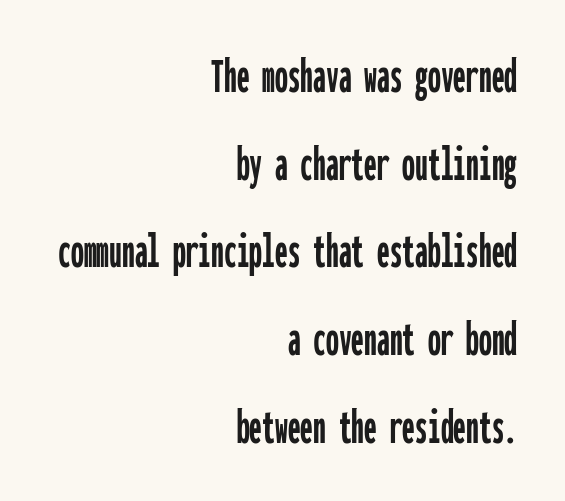
Q: Is the text italic (slanted)? A: No, it is upright.
Q: Is the typeface a serif or a sans-serif typeface? A: Sans-serif.
Q: Is the text underlined? A: No.
Q: How is the paragraph aligned? A: Right-aligned.
Q: Is the spacing between letters normal or unusually wide? A: Normal.
Q: Width (condensed, normal, or wide)? A: Condensed.
Q: Stroke contrast? A: Low.
Q: x-height? A: Medium.
Q: Monospaced? A: Yes.
